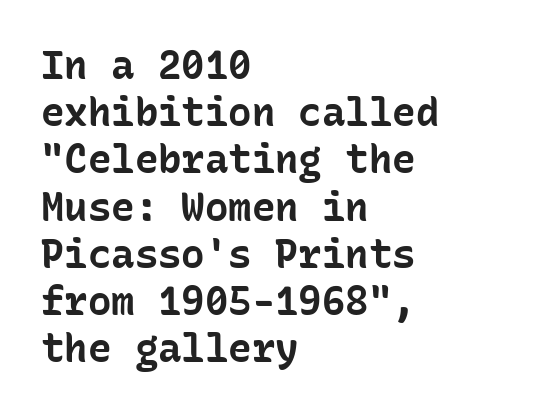
{"serif": "no", "italic": "no", "bold": "yes", "weight": "bold", "width": "normal", "stroke_contrast": "low", "x_height": "medium", "monospaced": "yes", "underline": "no", "align": "left", "line_spacing_ratio": 1.21, "letter_spacing": "normal", "letter_spacing_em": 0.0, "glyph_px": 39}
